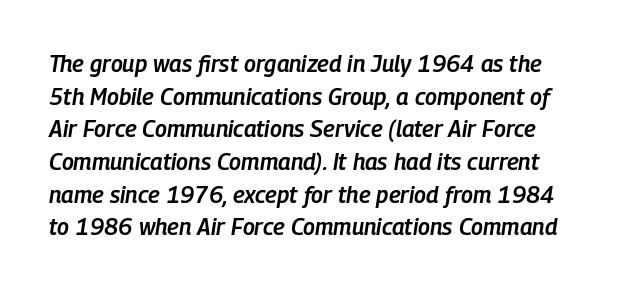
{"italic": "yes", "lean": "right", "slant_degrees": 9, "bold": "semi", "underline": "no", "line_spacing": "normal", "line_spacing_ratio": 1.42, "letter_spacing": "normal", "letter_spacing_em": 0.0, "glyph_px": 23}
